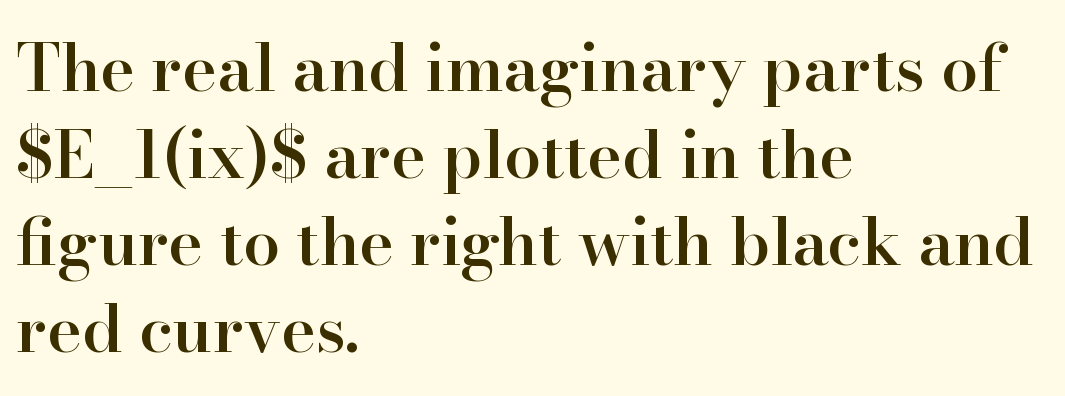
The image shows 66 px semibold serif type, upright; set left-aligned, normal line spacing (1.32x), normal letter spacing, not underlined; high stroke contrast and a small x-height.
